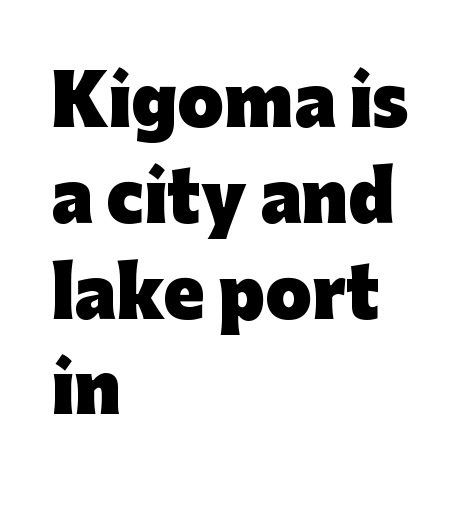
{"serif": "no", "italic": "no", "bold": "yes", "weight": "heavy", "width": "normal", "stroke_contrast": "low", "x_height": "medium", "monospaced": "no", "underline": "no", "align": "left", "line_spacing": "normal", "line_spacing_ratio": 1.43, "letter_spacing": "normal", "letter_spacing_em": 0.0, "glyph_px": 67}
